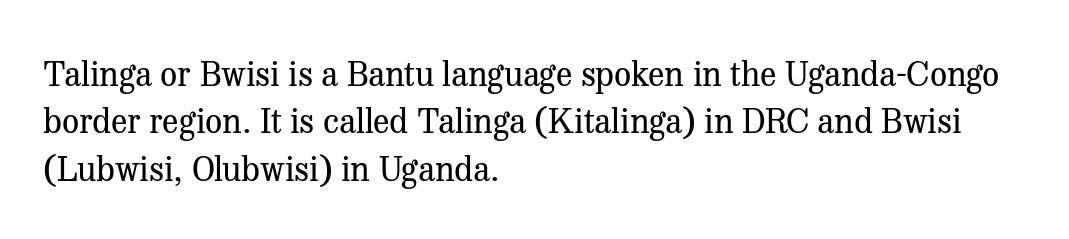
{"serif": "yes", "italic": "no", "bold": "no", "weight": "regular", "width": "normal", "stroke_contrast": "medium", "x_height": "medium", "monospaced": "no", "underline": "no", "align": "left", "line_spacing": "normal", "line_spacing_ratio": 1.39, "letter_spacing": "normal", "letter_spacing_em": 0.0, "glyph_px": 34}
